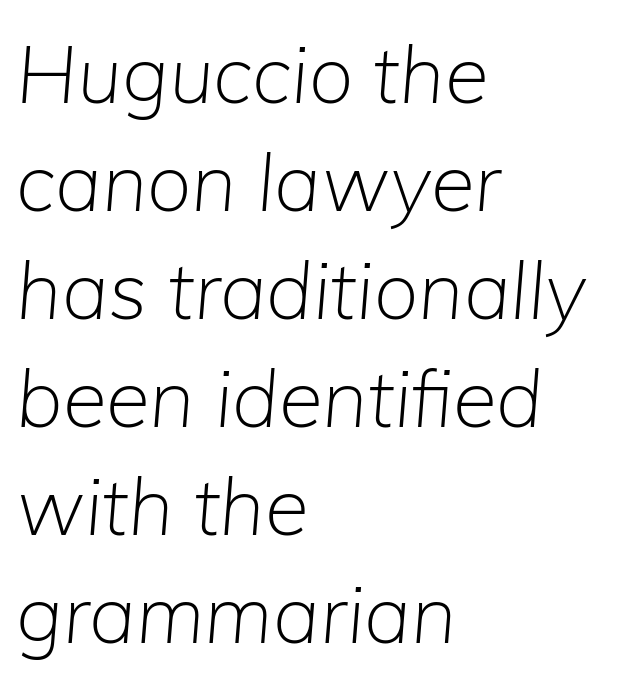
Q: Is the text bold? A: No.
Q: Is the text italic (slanted)? A: Yes, it leans right by about 5 degrees.
Q: Is the text underlined? A: No.
Q: How is the paragraph aligned? A: Left-aligned.
Q: Is the spacing between letters normal or unusually wide? A: Normal.
Q: Is the spacing between lines tight, normal or loose? A: Normal.
Q: Width (condensed, normal, or wide)? A: Normal.
Q: Stroke contrast? A: Low.
Q: x-height? A: Medium.
Q: Monospaced? A: No.
